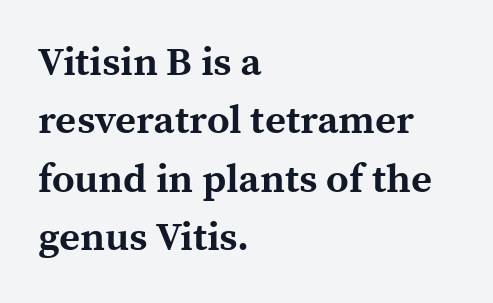
These lines are rendered in a variable-pitch font. Nobody drew a line under any word here. The ragged edge is on the right, which tells us the setting is flush left. Is the type bold? Yes — the strokes are clearly thick and heavy.
